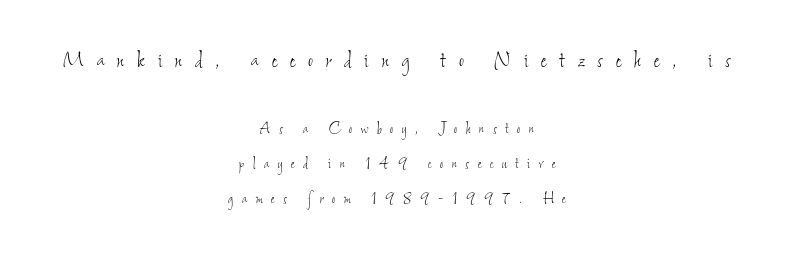
The image shows 27 px text type; set centered, loose line spacing (1.94x), unusually wide letter spacing (+0.48 em), not underlined; the first (top) block is 1.5x larger.
